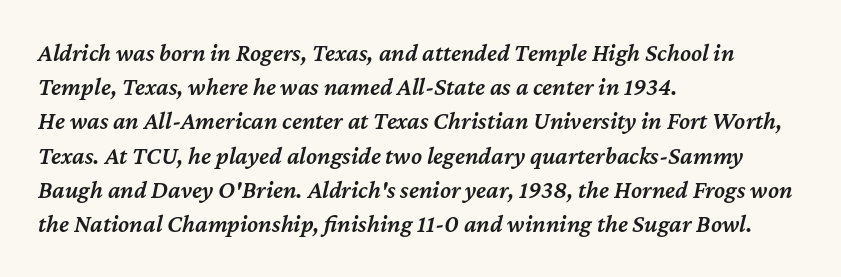
{"italic": "yes", "lean": "right", "slant_degrees": 12, "bold": "semi", "underline": "no", "align": "left", "line_spacing": "normal", "line_spacing_ratio": 1.37, "letter_spacing": "normal", "letter_spacing_em": 0.0, "glyph_px": 25}
